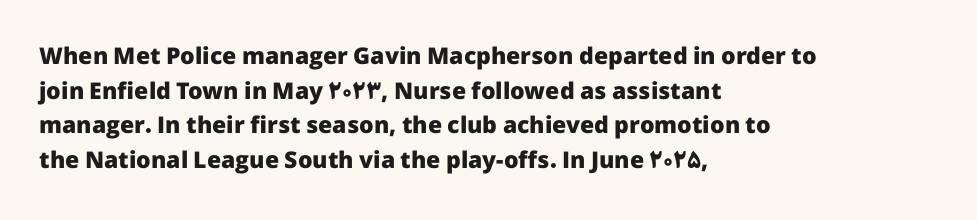
Every stem runs plumb, perpendicular to the baseline. The typesetting leans heavy: a genuine bold. Anything drawn beneath the words? Only blank space. The paragraph shown leans on its left margin. In terms of letterspacing, this is plain default setting. The space between consecutive lines is moderate.
